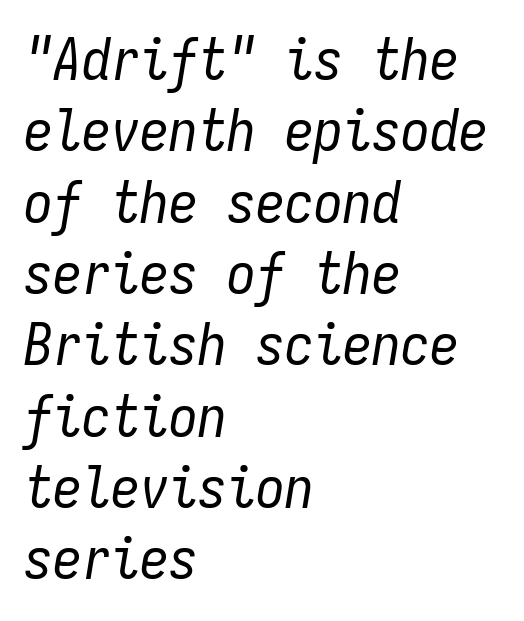
{"italic": "yes", "lean": "right", "slant_degrees": 9, "bold": "no", "weight": "regular", "width": "condensed", "stroke_contrast": "low", "x_height": "medium", "monospaced": "yes", "underline": "no", "align": "left", "line_spacing_ratio": 1.23, "letter_spacing": "normal", "letter_spacing_em": 0.0, "glyph_px": 58}
